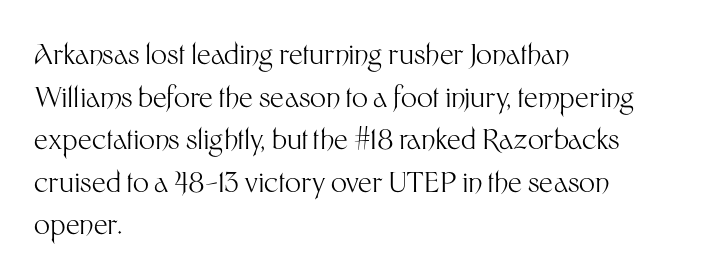
{"serif": "no", "italic": "no", "bold": "no", "weight": "light", "width": "normal", "stroke_contrast": "medium", "x_height": "medium", "monospaced": "no", "underline": "no", "align": "left", "line_spacing": "normal", "line_spacing_ratio": 1.52, "letter_spacing": "normal", "letter_spacing_em": 0.0, "glyph_px": 28}
